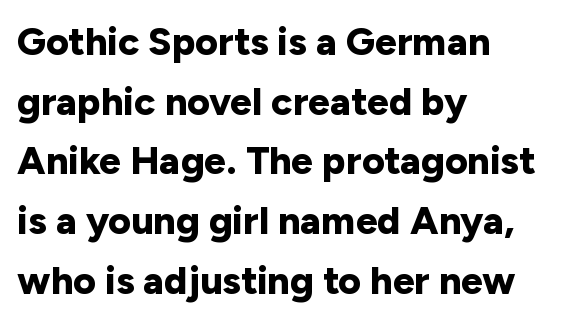
Leftover space on each line is placed entirely after the last word. Think of a printed novel: that variable character pitch is what you see here. Rule under the text: the space is simply empty. Serif or sans? Sans — the stroke terminals are bare. Short note: letters normally spaced.
